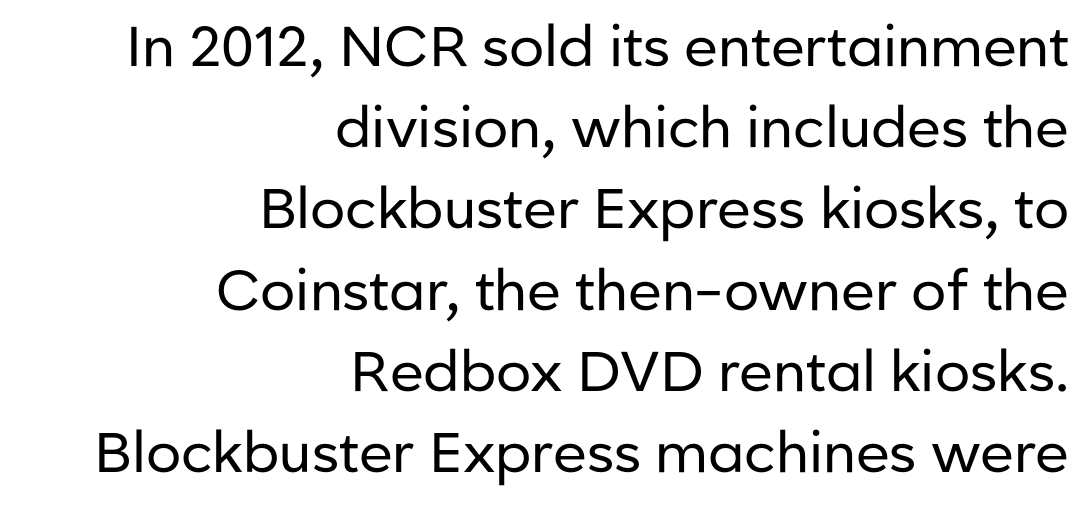
The image shows 56 px regular-weight sans-serif type, upright; set right-aligned, normal line spacing (1.45x), normal letter spacing, not underlined; low stroke contrast and a medium x-height.
